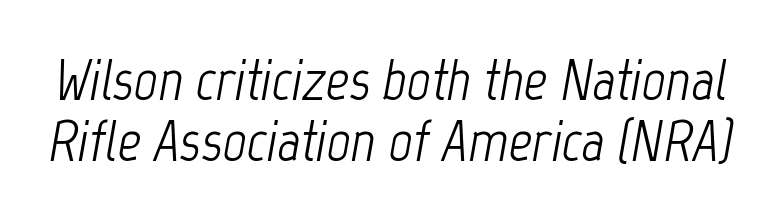
{"italic": "yes", "lean": "right", "slant_degrees": 12, "bold": "no", "weight": "light", "width": "condensed", "stroke_contrast": "low", "x_height": "medium", "monospaced": "no", "underline": "no", "line_spacing": "tight", "line_spacing_ratio": 1.06, "letter_spacing": "normal", "letter_spacing_em": 0.0, "glyph_px": 58}
